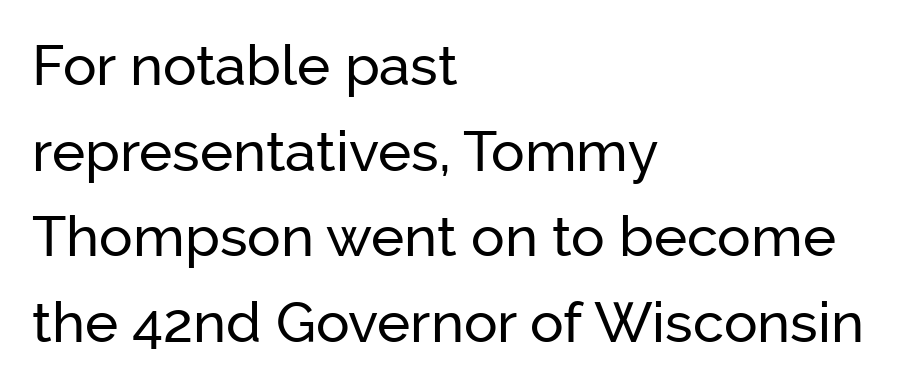
Q: Is the text italic (slanted)? A: No, it is upright.
Q: Is the typeface a serif or a sans-serif typeface? A: Sans-serif.
Q: Is the text underlined? A: No.
Q: How is the paragraph aligned? A: Left-aligned.
Q: Is the spacing between letters normal or unusually wide? A: Normal.
Q: Is the spacing between lines tight, normal or loose? A: Normal.
Q: Width (condensed, normal, or wide)? A: Normal.
Q: Stroke contrast? A: Low.
Q: x-height? A: Medium.
Q: Monospaced? A: No.
